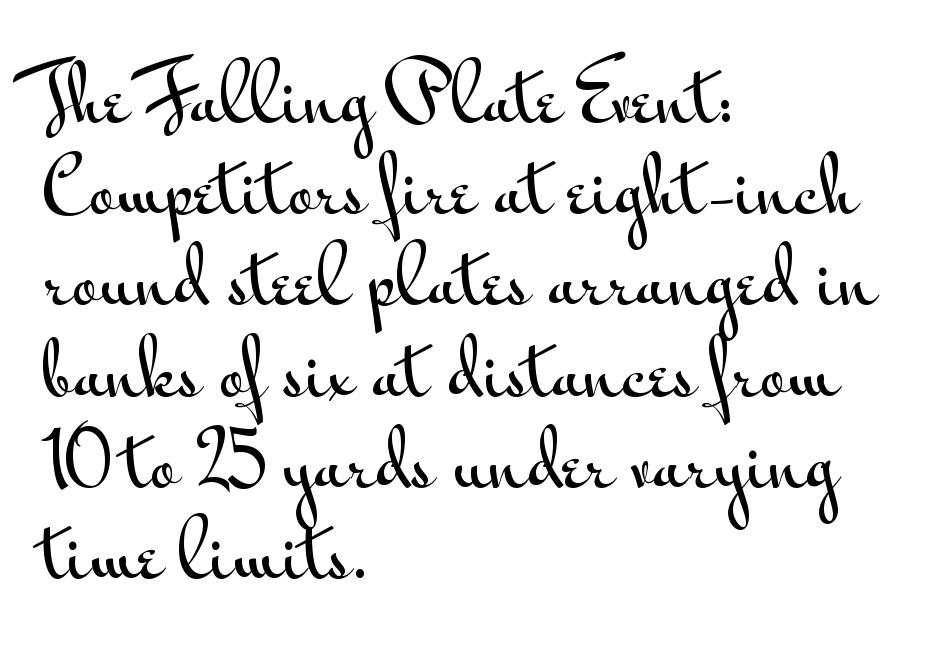
This sample uses plain, unmodified letter spacing. The foot of each line stays bare and open. Baseline-to-baseline distance is the conventional proportion of letter height. What kind of face is this? One without serifs — a sans. The rendering anchors every line to the left-hand side.
